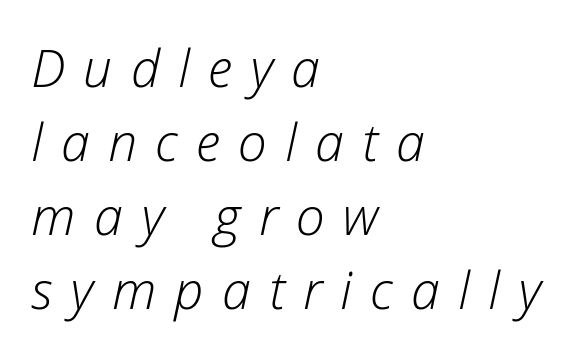
The image shows 52 px light type, italic (leaning right); set left-aligned, normal line spacing (1.42x), unusually wide letter spacing (+0.35 em), not underlined; low stroke contrast and a medium x-height.
